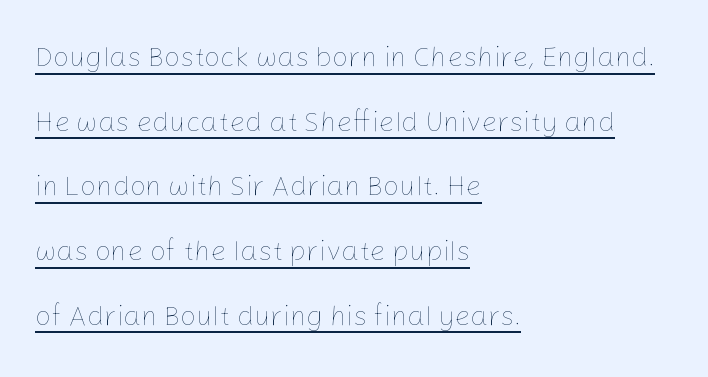
Q: Is the text bold? A: No.
Q: Is the text italic (slanted)? A: No, it is upright.
Q: Is the text underlined? A: Yes.
Q: How is the paragraph aligned? A: Left-aligned.
Q: Is the spacing between letters normal or unusually wide? A: Normal.
Q: Is the spacing between lines tight, normal or loose? A: Loose.
Q: Width (condensed, normal, or wide)? A: Normal.
Q: Stroke contrast? A: Low.
Q: x-height? A: Medium.
Q: Monospaced? A: No.
